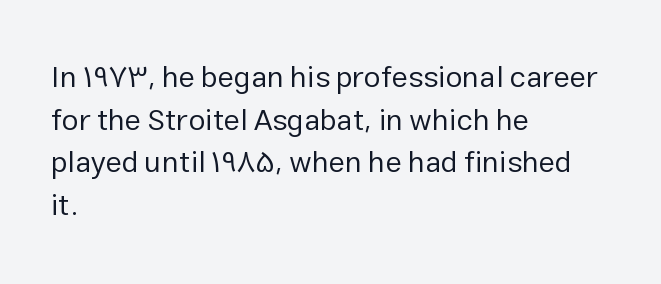
The specimen reads as upright at a glance. Inter-character spacing is left at the font's built-in metrics. The passage shown stacks its lines at a standard gap. The type family on display is of the sans-serif kind.
